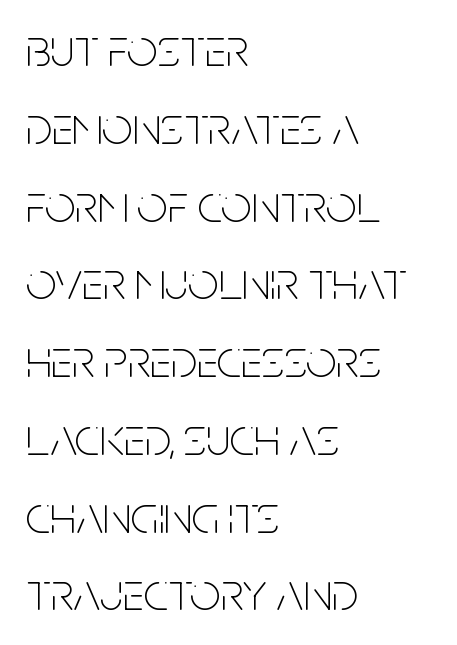
Q: Is the text bold? A: No.
Q: Is the text italic (slanted)? A: No, it is upright.
Q: Is the typeface a serif or a sans-serif typeface? A: Sans-serif.
Q: Is the text underlined? A: No.
Q: How is the paragraph aligned? A: Left-aligned.
Q: Is the spacing between letters normal or unusually wide? A: Normal.
Q: Is the spacing between lines tight, normal or loose? A: Normal.
Q: Width (condensed, normal, or wide)? A: Condensed.
Q: Stroke contrast? A: Low.
Q: x-height? A: Large.
Q: Monospaced? A: No.
